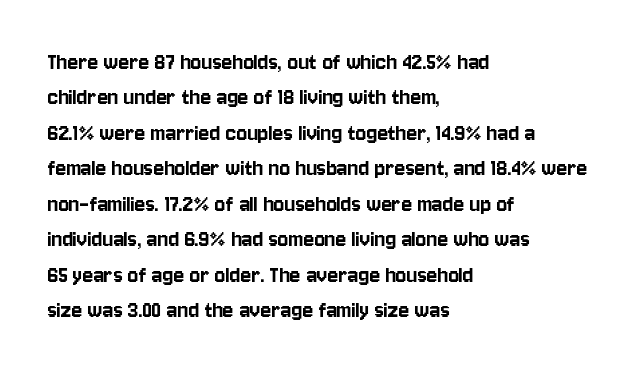
The image shows 25 px text type, upright; set left-aligned, normal line spacing (1.42x), normal letter spacing, not underlined.
